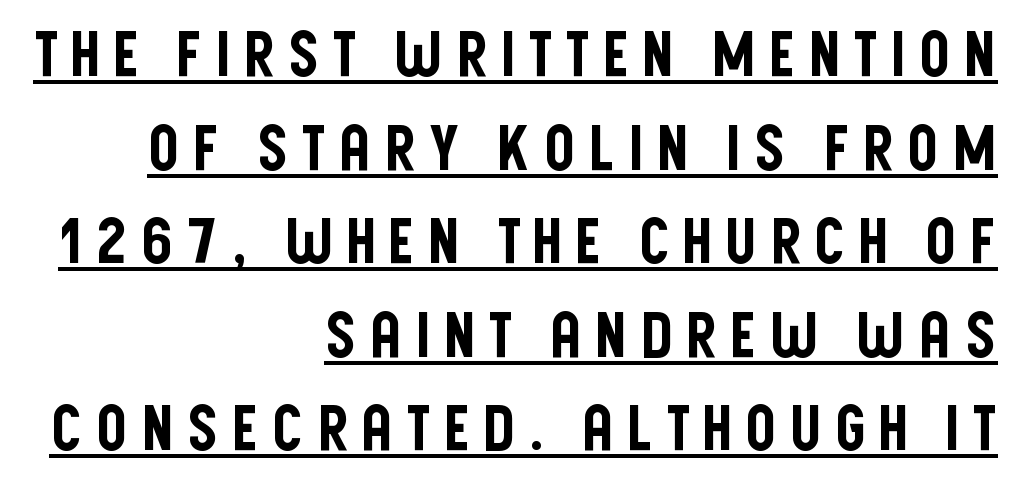
Q: Is the text italic (slanted)? A: No, it is upright.
Q: Is the typeface a serif or a sans-serif typeface? A: Sans-serif.
Q: Is the text underlined? A: Yes.
Q: How is the paragraph aligned? A: Right-aligned.
Q: Is the spacing between lines tight, normal or loose? A: Normal.
Q: Width (condensed, normal, or wide)? A: Condensed.
Q: Stroke contrast? A: Low.
Q: x-height? A: Large.
Q: Monospaced? A: No.
